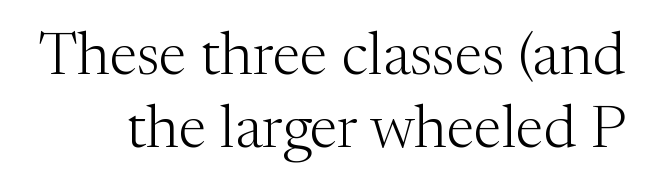
Q: Is the text bold? A: No.
Q: Is the text italic (slanted)? A: No, it is upright.
Q: Is the typeface a serif or a sans-serif typeface? A: Serif.
Q: Is the text underlined? A: No.
Q: Is the spacing between letters normal or unusually wide? A: Normal.
Q: Width (condensed, normal, or wide)? A: Normal.
Q: Stroke contrast? A: Medium.
Q: x-height? A: Medium.
Q: Monospaced? A: No.
